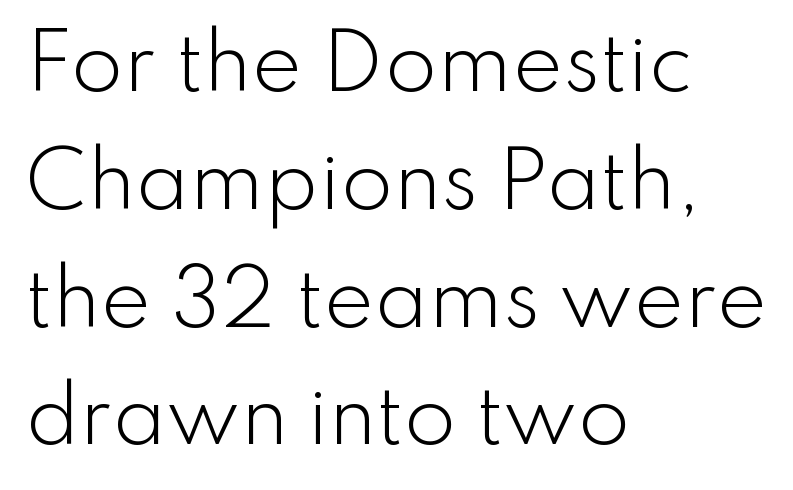
Q: Is the text bold? A: No.
Q: Is the text italic (slanted)? A: No, it is upright.
Q: Is the typeface a serif or a sans-serif typeface? A: Sans-serif.
Q: Is the text underlined? A: No.
Q: How is the paragraph aligned? A: Left-aligned.
Q: Is the spacing between letters normal or unusually wide? A: Normal.
Q: Is the spacing between lines tight, normal or loose? A: Normal.
Q: Width (condensed, normal, or wide)? A: Normal.
Q: Stroke contrast? A: Low.
Q: x-height? A: Small.
Q: Monospaced? A: No.
